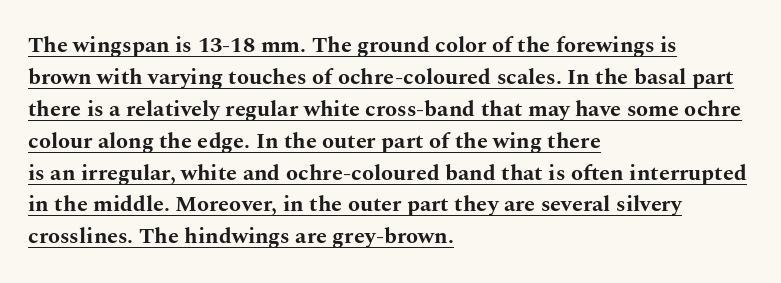
{"italic": "no", "bold": "yes", "underline": "yes", "align": "left", "line_spacing": "normal", "line_spacing_ratio": 1.45, "letter_spacing": "normal", "letter_spacing_em": 0.0, "glyph_px": 22}
